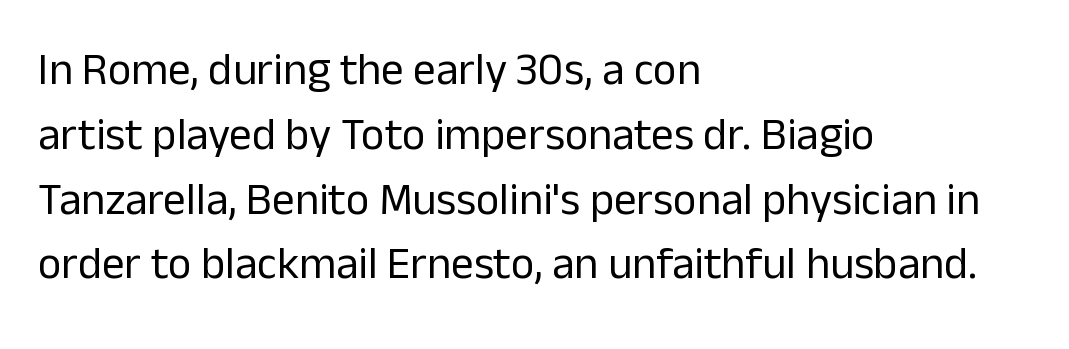
Q: Is the text bold? A: No.
Q: Is the text italic (slanted)? A: No, it is upright.
Q: Is the typeface a serif or a sans-serif typeface? A: Sans-serif.
Q: Is the text underlined? A: No.
Q: How is the paragraph aligned? A: Left-aligned.
Q: Is the spacing between letters normal or unusually wide? A: Normal.
Q: Is the spacing between lines tight, normal or loose? A: Normal.
Q: Width (condensed, normal, or wide)? A: Normal.
Q: Stroke contrast? A: Low.
Q: x-height? A: Medium.
Q: Monospaced? A: No.
